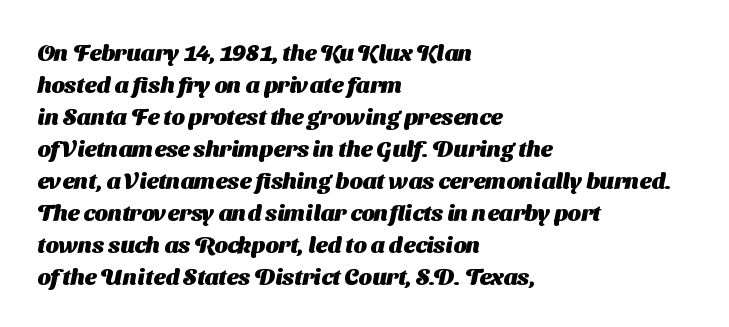
Q: Is the text bold? A: Yes.
Q: Is the text underlined? A: No.
Q: How is the paragraph aligned? A: Left-aligned.
Q: Is the spacing between letters normal or unusually wide? A: Normal.
Q: Is the spacing between lines tight, normal or loose? A: Normal.
